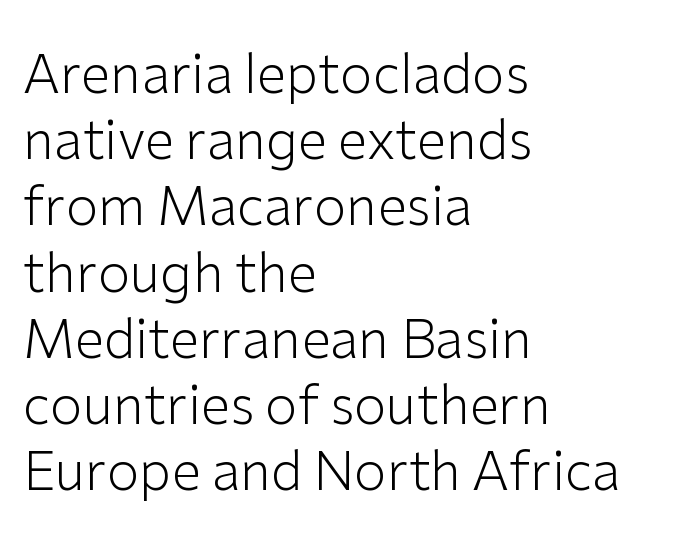
The image shows 53 px light sans-serif type, upright; set left-aligned, normal line spacing (1.25x), normal letter spacing, not underlined; low stroke contrast and a medium x-height.
